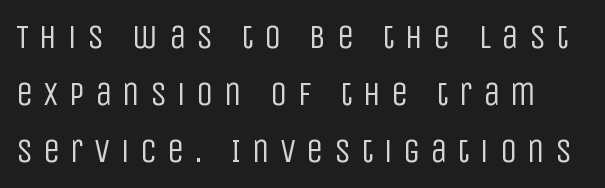
No word sits above an underline. When letters stand straight like this, we call the style roman or upright. No heavy texture on the line: the type isn't bold. Do the characters align in a grid? No, the font is proportional.
